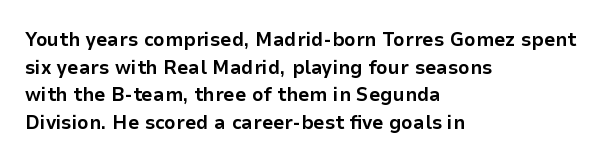
Q: Is the text bold? A: Yes.
Q: Is the text italic (slanted)? A: No, it is upright.
Q: Is the text underlined? A: No.
Q: How is the paragraph aligned? A: Left-aligned.
Q: Is the spacing between letters normal or unusually wide? A: Normal.
Q: Is the spacing between lines tight, normal or loose? A: Normal.
